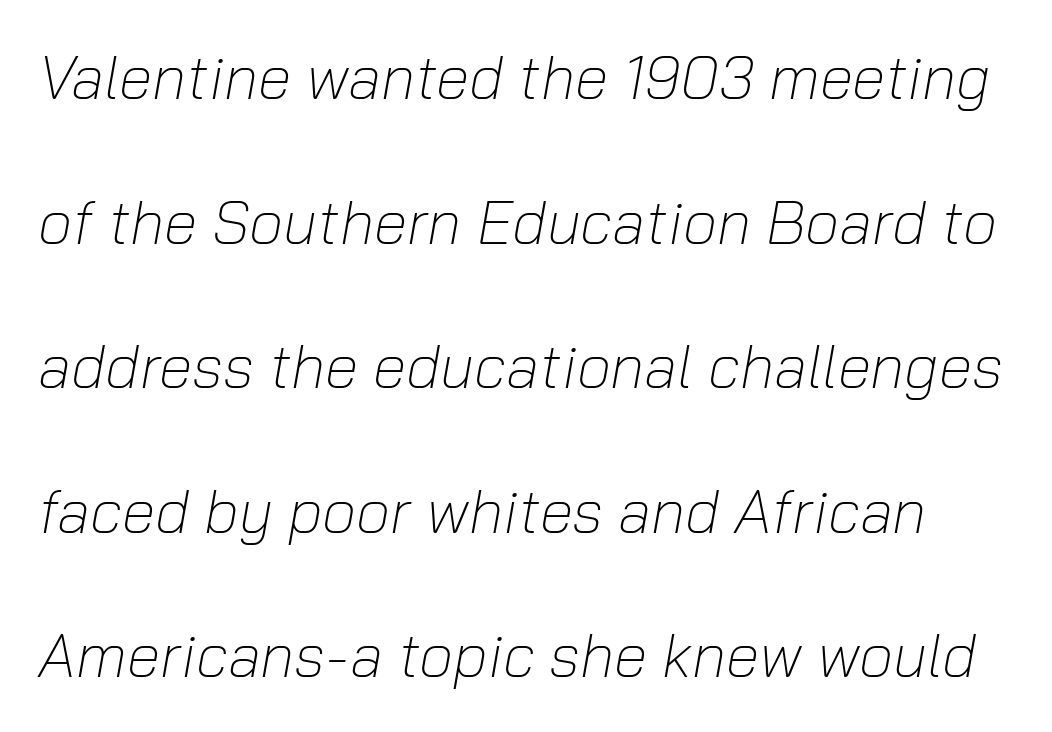
{"italic": "yes", "lean": "right", "slant_degrees": 10, "bold": "no", "weight": "light", "width": "normal", "stroke_contrast": "low", "x_height": "medium", "monospaced": "no", "underline": "no", "line_spacing": "loose", "line_spacing_ratio": 2.37, "letter_spacing": "normal", "letter_spacing_em": 0.0, "glyph_px": 61}
